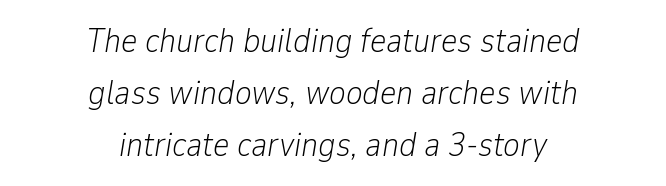
The image shows 35 px light, condensed type, italic (leaning right); set centered, normal line spacing (1.49x), normal letter spacing, not underlined; low stroke contrast and a medium x-height.
